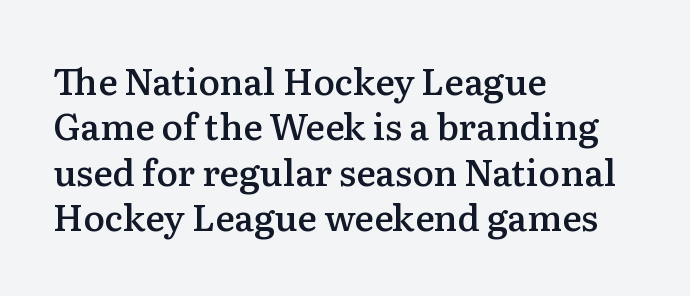
{"serif": "yes", "italic": "no", "bold": "semi", "weight": "semibold", "width": "normal", "stroke_contrast": "medium", "x_height": "medium", "monospaced": "no", "underline": "no", "align": "left", "line_spacing": "normal", "line_spacing_ratio": 1.26, "letter_spacing": "normal", "letter_spacing_em": 0.0, "glyph_px": 36}
